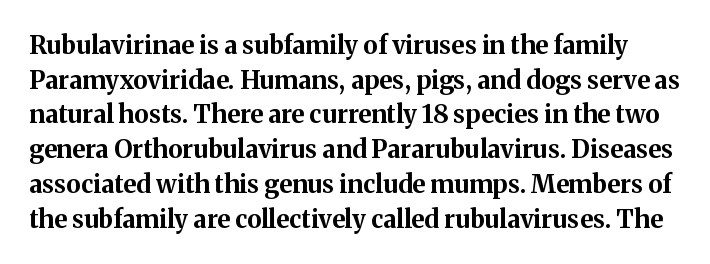
In terms of weight, the rendering is a true, heavy bold. Descenders are the only things crossing below the line. These lines sit exactly where default settings would place them. These lines were composed using upright roman letters. Standard letterfit; no display-style spreading of the glyphs.
